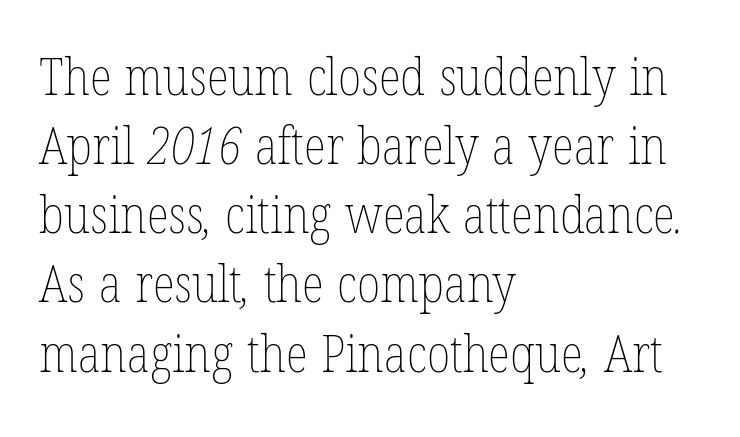
The image shows 52 px thin, condensed type; set left-aligned, normal line spacing (1.33x), normal letter spacing, not underlined; low stroke contrast and a medium x-height.
